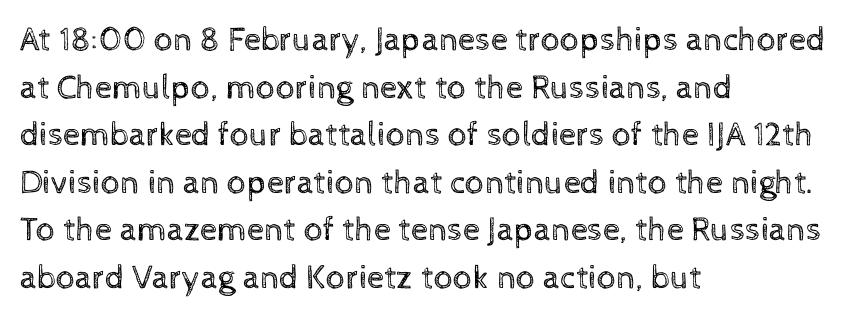
{"italic": "no", "bold": "no", "weight": "regular", "width": "normal", "x_height": "medium", "monospaced": "no", "underline": "no", "align": "left", "line_spacing": "normal", "line_spacing_ratio": 1.4, "letter_spacing": "normal", "letter_spacing_em": 0.0, "glyph_px": 34}
